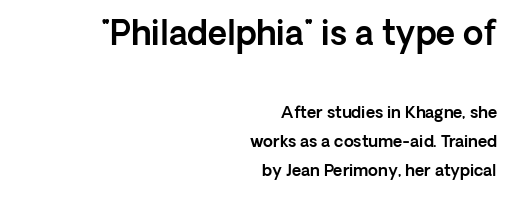
A typesetter would label this face a sans. The setting favours the right margin, as signatures and pull-quotes sometimes do. Larger block? The one above; the one below is distinctly smaller. Note the varied advance widths — an 'i' is clearly narrower than an 'm'. Characters remain perfectly vertical along every line.
